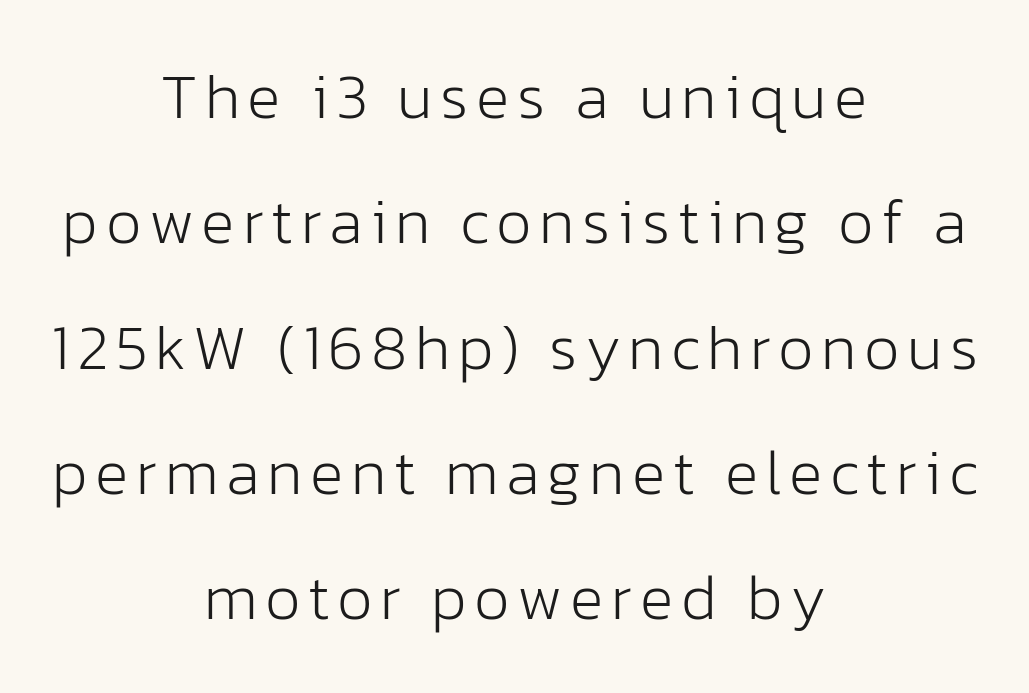
The image shows 63 px light sans-serif type, upright; set centered, loose line spacing (1.99x), not underlined; low stroke contrast and a medium x-height.
